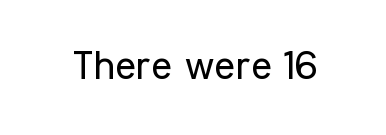
Q: Is the text bold? A: No.
Q: Is the text italic (slanted)? A: No, it is upright.
Q: Is the typeface a serif or a sans-serif typeface? A: Sans-serif.
Q: Is the text underlined? A: No.
Q: Is the spacing between letters normal or unusually wide? A: Normal.
Q: Width (condensed, normal, or wide)? A: Condensed.
Q: Stroke contrast? A: Low.
Q: x-height? A: Medium.
Q: Monospaced? A: No.
